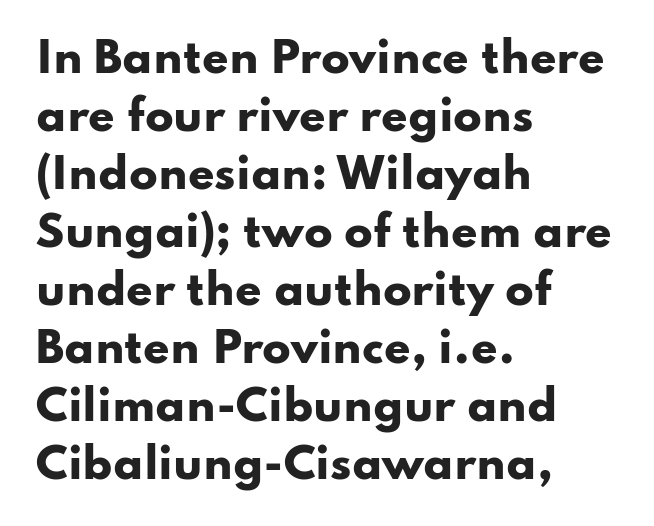
The image shows 42 px heavy, wide sans-serif type, upright; set left-aligned, normal line spacing (1.38x), normal letter spacing, not underlined; low stroke contrast and a small x-height.
